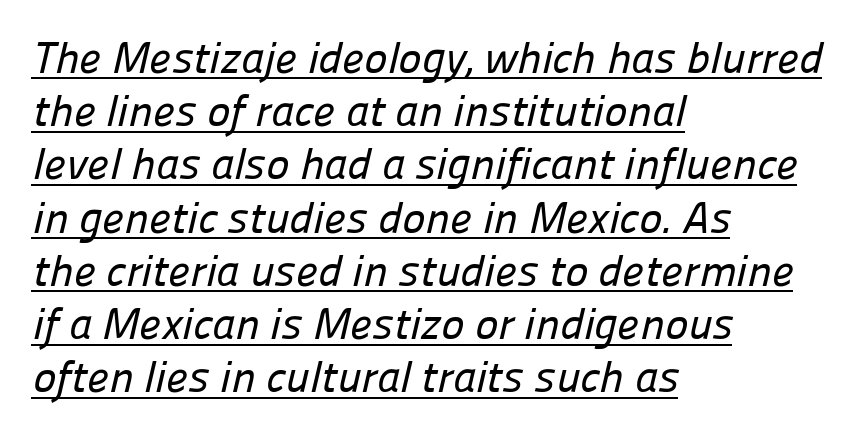
Q: Is the typeface a serif or a sans-serif typeface? A: Sans-serif.
Q: Is the text underlined? A: Yes.
Q: How is the paragraph aligned? A: Left-aligned.
Q: Is the spacing between letters normal or unusually wide? A: Normal.
Q: Width (condensed, normal, or wide)? A: Normal.
Q: Stroke contrast? A: Low.
Q: x-height? A: Medium.
Q: Monospaced? A: No.
